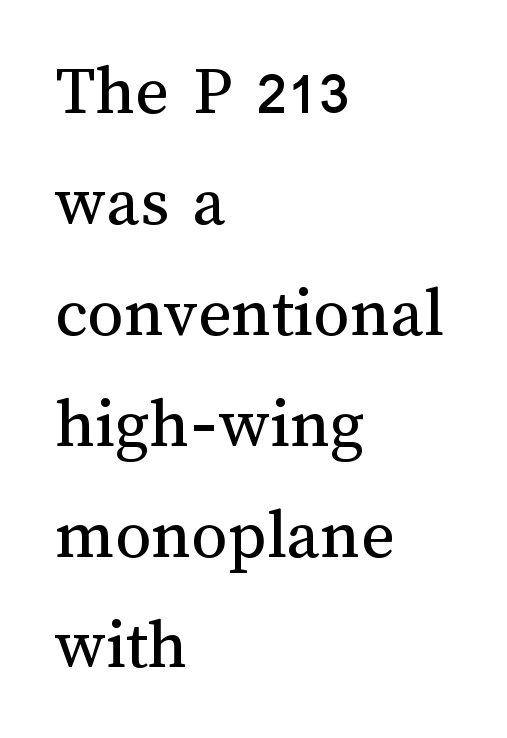
The image shows 72 px regular-weight type, upright; set left-aligned, normal line spacing (1.54x), normal letter spacing, not underlined; medium stroke contrast and a medium x-height.
